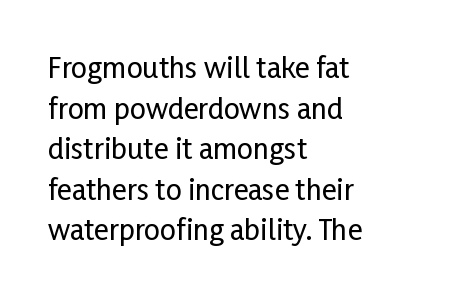
{"serif": "no", "italic": "no", "width": "condensed", "stroke_contrast": "low", "x_height": "medium", "monospaced": "no", "underline": "no", "align": "left", "line_spacing": "normal", "line_spacing_ratio": 1.45, "letter_spacing": "normal", "letter_spacing_em": 0.0, "glyph_px": 28}
